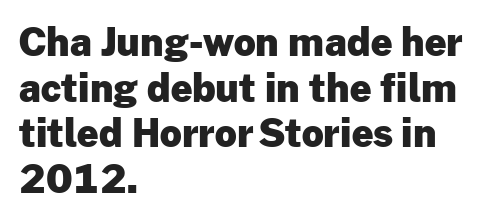
Underlining? Definitely not there. The face used here is rendered with its standard letterfit. You'd pick this weight for a headline — it's a proper bold. Ascenders rise straight up at ninety degrees. The setting favours the left margin, as ordinary paragraphs usually do. Type style note: lacks serifs.
